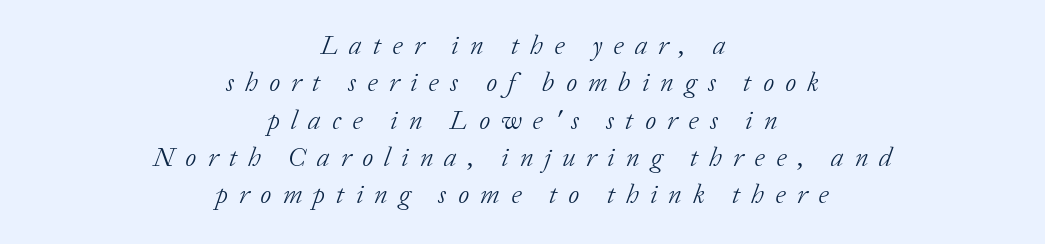
The image shows 27 px text type, italic (leaning right); set centered, normal line spacing (1.38x), unusually wide letter spacing (+0.41 em), not underlined.
